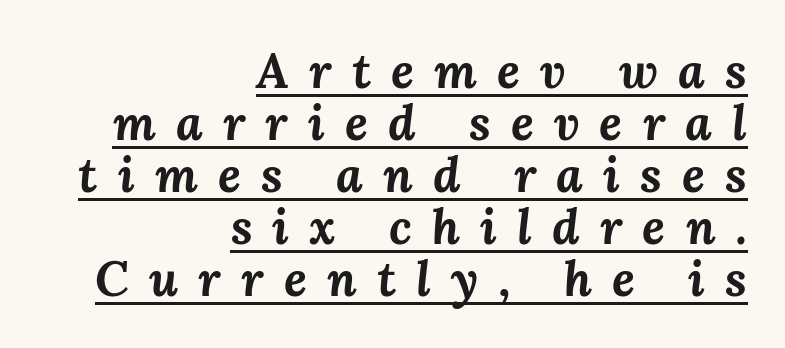
Q: Is the text bold? A: Yes.
Q: Is the text italic (slanted)? A: Yes, it leans right by about 3 degrees.
Q: Is the text underlined? A: Yes.
Q: How is the paragraph aligned? A: Right-aligned.
Q: Is the spacing between letters normal or unusually wide? A: Unusually wide.
Q: Is the spacing between lines tight, normal or loose? A: Tight.
Q: Width (condensed, normal, or wide)? A: Normal.
Q: Stroke contrast? A: Medium.
Q: x-height? A: Medium.
Q: Monospaced? A: No.
